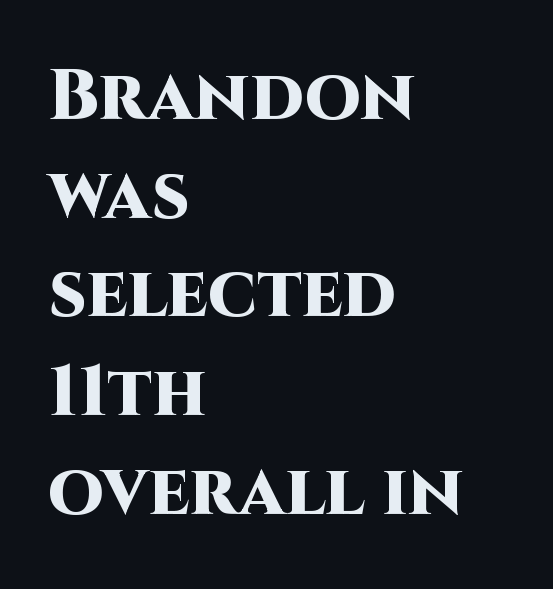
{"serif": "no", "italic": "no", "bold": "yes", "weight": "heavy", "width": "normal", "stroke_contrast": "high", "x_height": "large", "monospaced": "no", "underline": "no", "align": "left", "line_spacing": "normal", "line_spacing_ratio": 1.37, "letter_spacing": "normal", "letter_spacing_em": 0.0, "glyph_px": 72}
